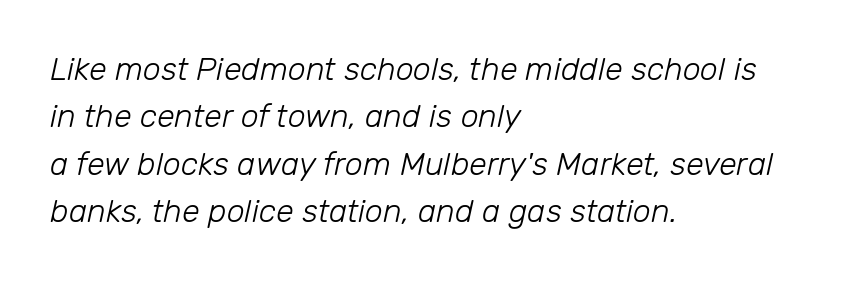
Q: Is the text bold? A: No.
Q: Is the text italic (slanted)? A: Yes, it leans right by about 12 degrees.
Q: Is the text underlined? A: No.
Q: How is the paragraph aligned? A: Left-aligned.
Q: Is the spacing between letters normal or unusually wide? A: Normal.
Q: Is the spacing between lines tight, normal or loose? A: Normal.
Q: Width (condensed, normal, or wide)? A: Normal.
Q: Stroke contrast? A: Low.
Q: x-height? A: Medium.
Q: Monospaced? A: No.
